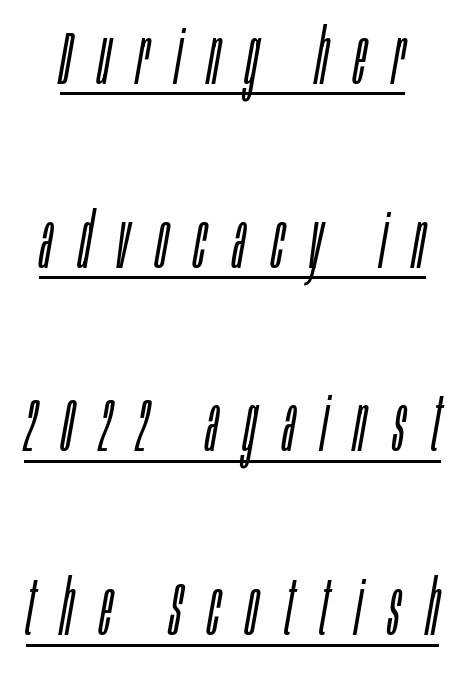
The image shows 75 px light, condensed type, italic (leaning right); set loose line spacing (2.45x), unusually wide letter spacing (+0.35 em), underlined; low stroke contrast and a large x-height.
